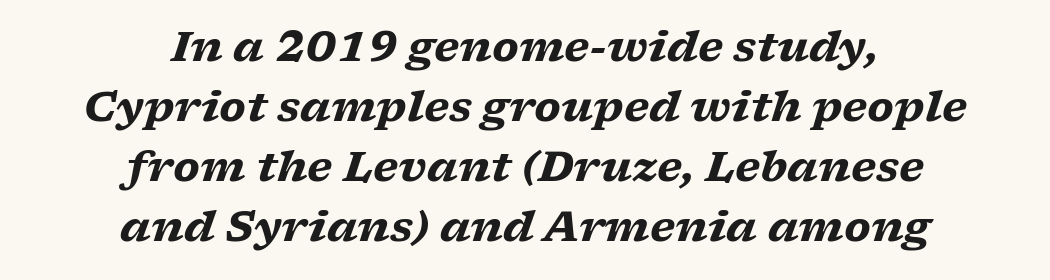
The image shows 42 px heavy, wide serif type, italic (leaning right); set centered, normal line spacing (1.43x), normal letter spacing, not underlined; low stroke contrast and a medium x-height.
